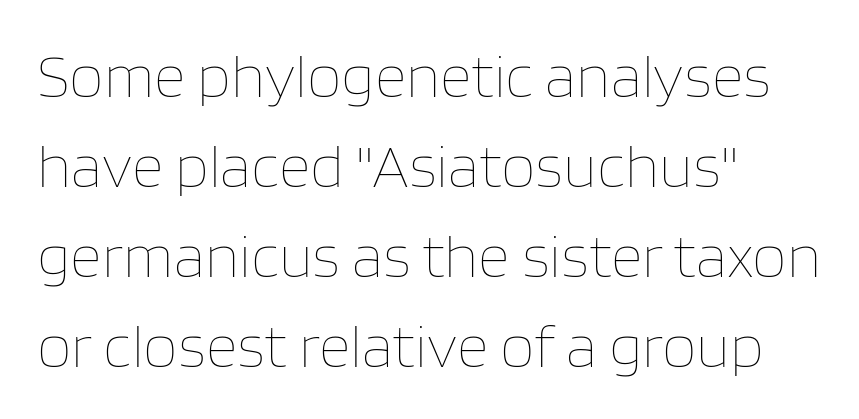
The image shows 62 px thin type, upright; set left-aligned, normal line spacing (1.45x), normal letter spacing, not underlined; low stroke contrast and a large x-height.
